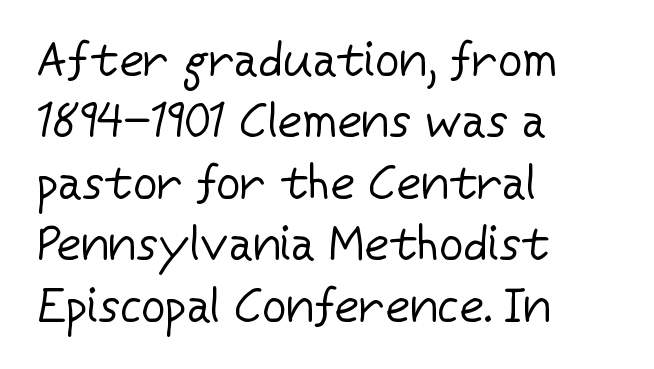
{"serif": "no", "italic": "no", "bold": "no", "weight": "regular", "width": "normal", "stroke_contrast": "low", "x_height": "medium", "monospaced": "no", "underline": "no", "align": "left", "line_spacing": "normal", "line_spacing_ratio": 1.28, "letter_spacing": "normal", "letter_spacing_em": 0.0, "glyph_px": 48}
